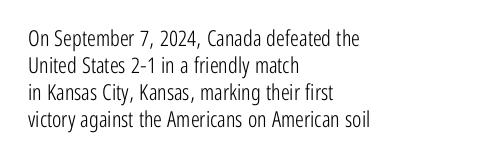
Q: Is the text bold? A: No.
Q: Is the text italic (slanted)? A: No, it is upright.
Q: Is the text underlined? A: No.
Q: How is the paragraph aligned? A: Left-aligned.
Q: Is the spacing between letters normal or unusually wide? A: Normal.
